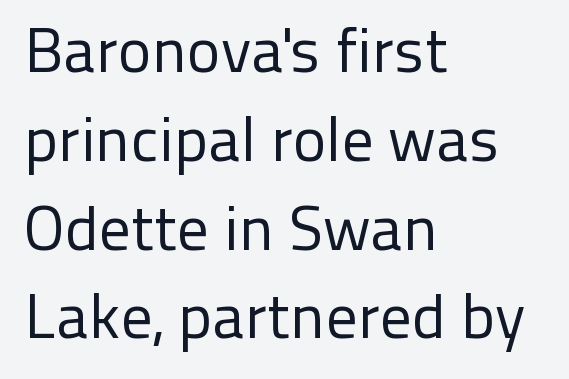
This is roman type, the default non-slanted kind. The passage shown stacks its lines at a standard gap. A typesetter would call this proportional, since set widths differ per character. The passage shown is typeset with a sans-serif family. Spacing between characters is what you'd get straight out of the box. Honestly, there is no underline to notice here at all.
